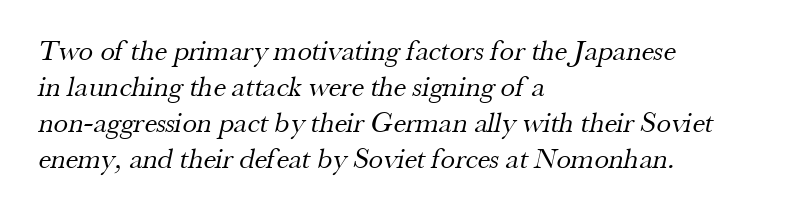
Q: Is the text bold? A: No.
Q: Is the typeface a serif or a sans-serif typeface? A: Serif.
Q: Is the text underlined? A: No.
Q: How is the paragraph aligned? A: Left-aligned.
Q: Is the spacing between letters normal or unusually wide? A: Normal.
Q: Width (condensed, normal, or wide)? A: Normal.
Q: Stroke contrast? A: Medium.
Q: x-height? A: Small.
Q: Monospaced? A: No.
